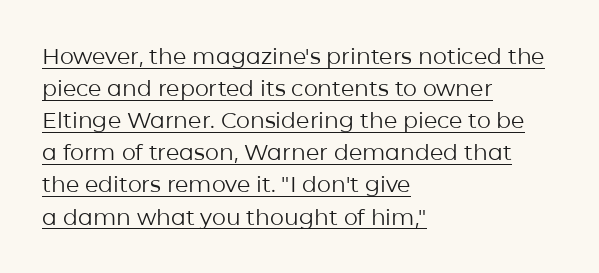
The lines sit at an ordinary, default distance from one another. The weight would be labelled regular, book, light, or lighter still. The typography opts for an upright posture over an oblique one. Tracking here is standard; glyphs follow each other at the usual distance. Casual observation: everything's shoved over to the left. Honestly, the underline is the first thing you notice here.
